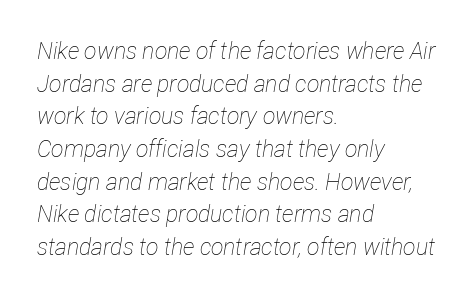
{"italic": "yes", "lean": "right", "slant_degrees": 12, "bold": "no", "underline": "no", "align": "left", "line_spacing": "normal", "line_spacing_ratio": 1.42, "letter_spacing": "normal", "letter_spacing_em": 0.0, "glyph_px": 23}
